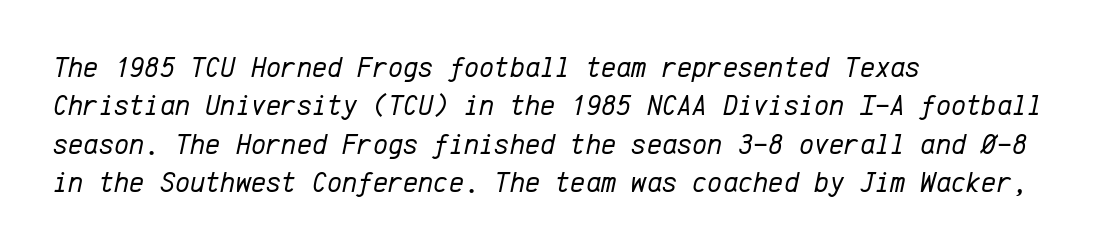
The image shows 29 px regular-weight type, italic (leaning right), monospaced; set left-aligned, normal line spacing (1.32x), normal letter spacing, not underlined; low stroke contrast and a medium x-height.
